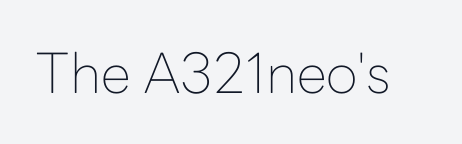
The image shows 55 px thin sans-serif type, upright; set normal letter spacing, not underlined; low stroke contrast and a medium x-height.
